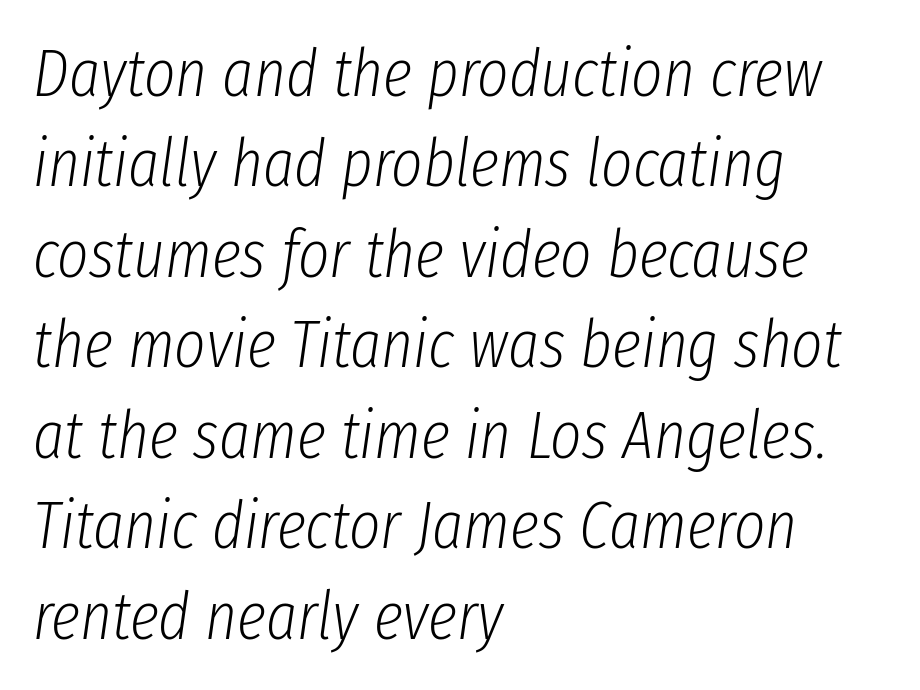
Q: Is the text bold? A: No.
Q: Is the text italic (slanted)? A: Yes, it leans right by about 8 degrees.
Q: Is the text underlined? A: No.
Q: How is the paragraph aligned? A: Left-aligned.
Q: Is the spacing between letters normal or unusually wide? A: Normal.
Q: Is the spacing between lines tight, normal or loose? A: Normal.
Q: Width (condensed, normal, or wide)? A: Condensed.
Q: Stroke contrast? A: Low.
Q: x-height? A: Medium.
Q: Monospaced? A: No.
